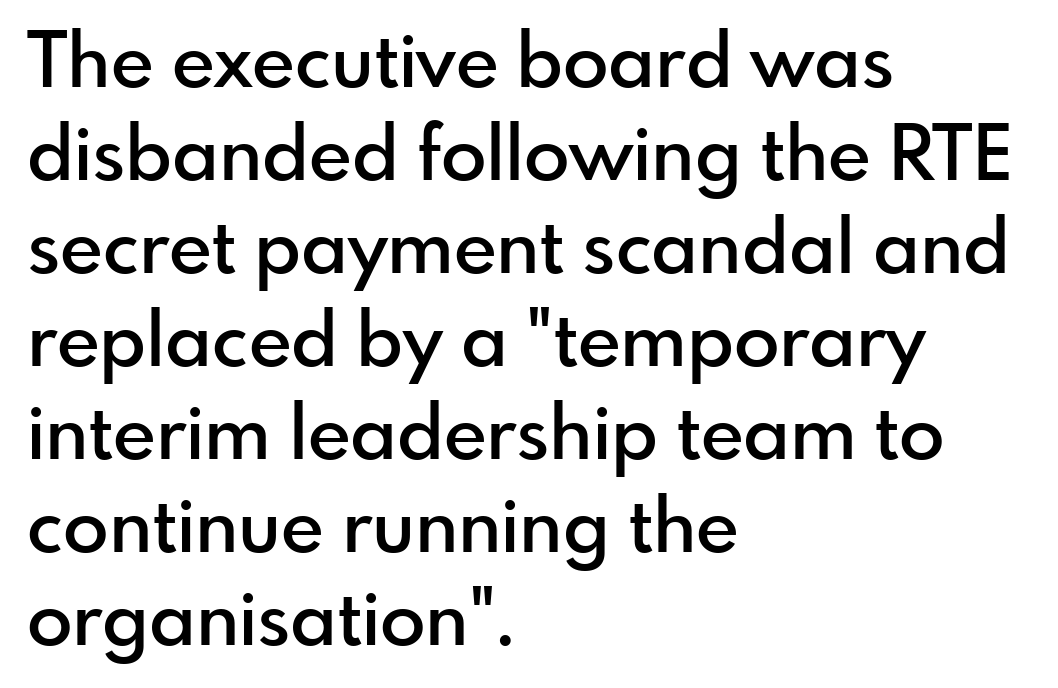
The image shows 75 px semibold sans-serif type, upright; set left-aligned, line spacing 1.24x, normal letter spacing, not underlined; a small x-height.
